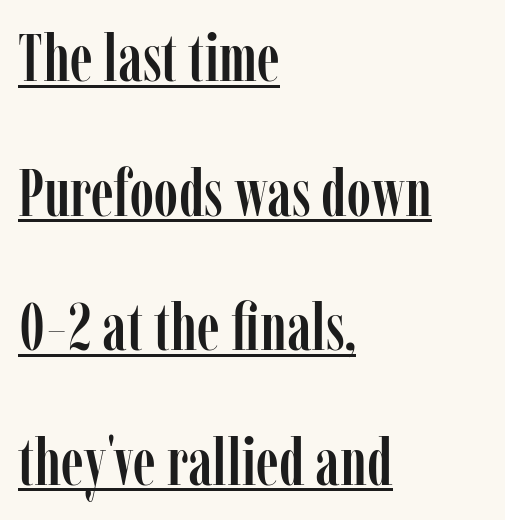
The lettering stays uniformly vertical, giving the passage a roman look. Default kerning and tracking; the words read as compact shapes. The passage shown is typed in a proportional face where columns would drift. The glyphs are accompanied by a horizontal stroke just below them. Horizontally, the lines are justified to the leading edge only.
